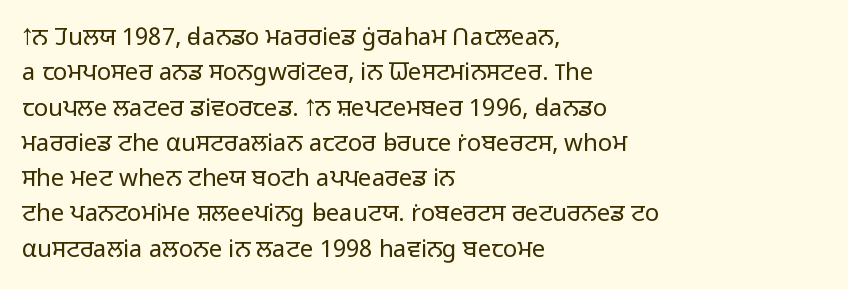
Tracking value appears to be zero — textbook default spacing. Posture: straight, roman, zero tilt. Leftover space on each line is placed entirely after the last word. This is not heavy type; no bold has been used.
